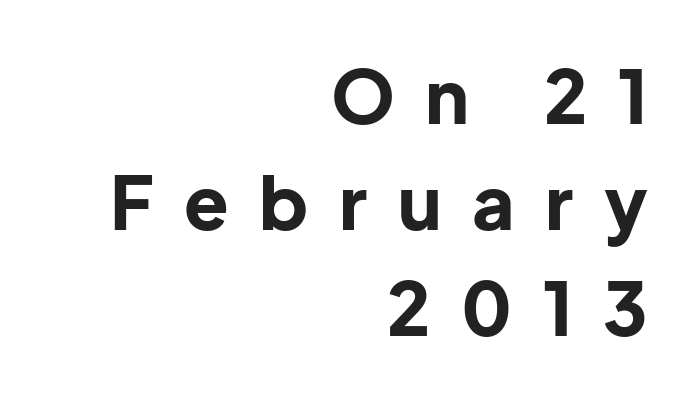
Q: Is the text bold? A: Yes.
Q: Is the text italic (slanted)? A: No, it is upright.
Q: Is the typeface a serif or a sans-serif typeface? A: Sans-serif.
Q: Is the text underlined? A: No.
Q: How is the paragraph aligned? A: Right-aligned.
Q: Is the spacing between letters normal or unusually wide? A: Unusually wide.
Q: Is the spacing between lines tight, normal or loose? A: Normal.
Q: Width (condensed, normal, or wide)? A: Normal.
Q: Stroke contrast? A: Low.
Q: x-height? A: Medium.
Q: Monospaced? A: No.
